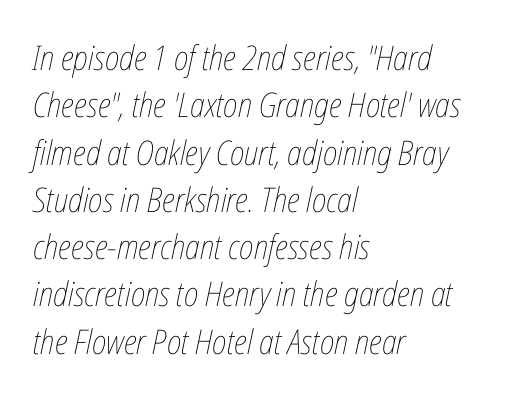
Descenders hang freely into open space. The horizontal fit of the characters is conventional and even. The whole block is typeset with a tilt. A typesetter would call this leading conventional body-copy spacing. The font is comparable to plain body text, perhaps lighter.
